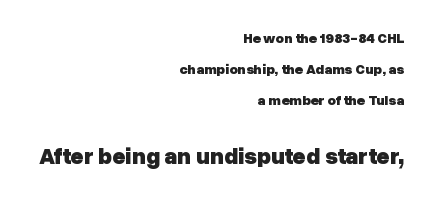
{"italic": "no", "bold": "yes", "underline": "no", "align": "right", "line_spacing": "loose", "line_spacing_ratio": 2.23, "letter_spacing": "normal", "letter_spacing_em": 0.0, "larger_block": "second", "size_ratio": 1.64, "glyph_px": 23}
